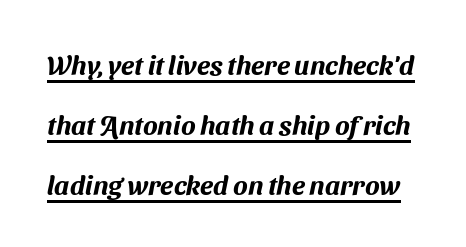
The image shows 27 px text type; set loose line spacing (2.22x), normal letter spacing, underlined.
